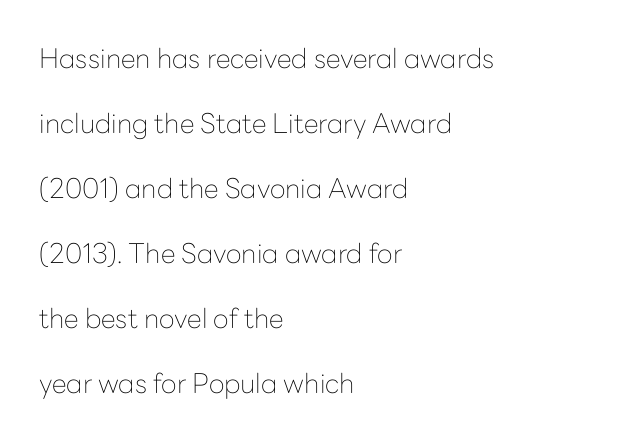
The image shows 27 px text type, upright; set left-aligned, loose line spacing (2.41x), normal letter spacing, not underlined.
